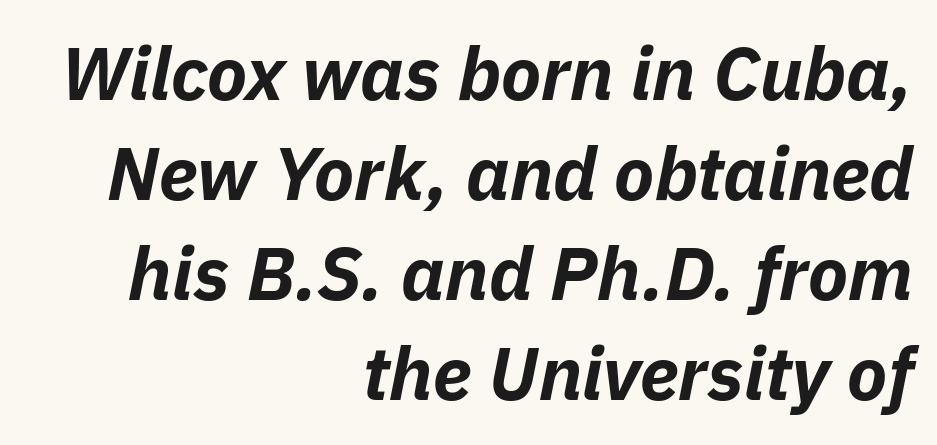
The image shows 74 px bold type, italic (leaning right); set right-aligned, normal line spacing (1.35x), normal letter spacing, not underlined; low stroke contrast and a medium x-height.
